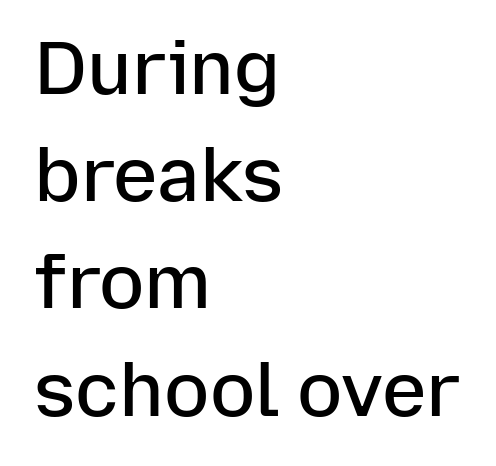
Q: Is the text bold? A: Semi-bold.
Q: Is the text italic (slanted)? A: No, it is upright.
Q: Is the typeface a serif or a sans-serif typeface? A: Sans-serif.
Q: Is the text underlined? A: No.
Q: How is the paragraph aligned? A: Left-aligned.
Q: Is the spacing between letters normal or unusually wide? A: Normal.
Q: Is the spacing between lines tight, normal or loose? A: Normal.
Q: Width (condensed, normal, or wide)? A: Normal.
Q: Stroke contrast? A: Low.
Q: x-height? A: Medium.
Q: Monospaced? A: No.
